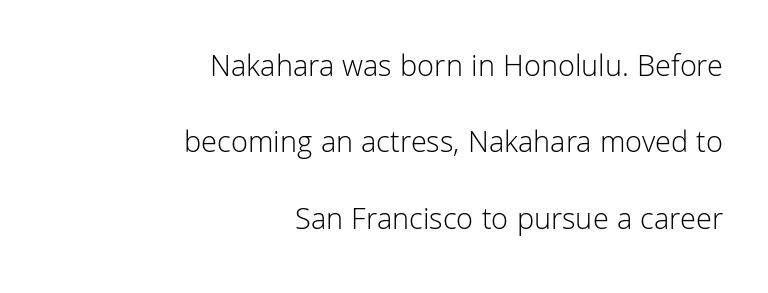
{"serif": "no", "italic": "no", "bold": "no", "weight": "light", "width": "normal", "stroke_contrast": "low", "x_height": "medium", "monospaced": "no", "underline": "no", "align": "right", "line_spacing": "loose", "line_spacing_ratio": 2.46, "letter_spacing": "normal", "letter_spacing_em": 0.0, "glyph_px": 31}
